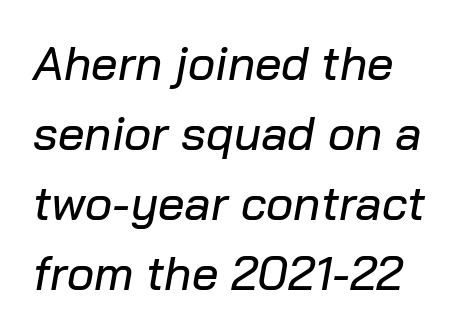
The image shows 47 px text type, italic (leaning right); set left-aligned, normal line spacing (1.49x), normal letter spacing, not underlined; low stroke contrast and a medium x-height.
